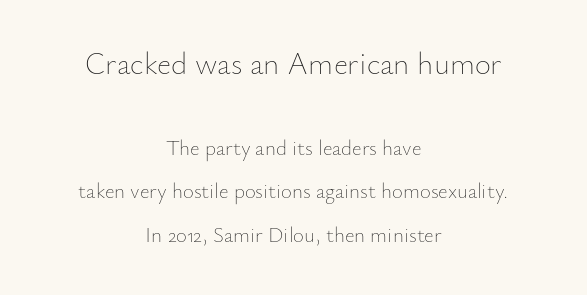
Q: Is the text bold? A: No.
Q: Is the text italic (slanted)? A: No, it is upright.
Q: Is the text underlined? A: No.
Q: How is the paragraph aligned? A: Centered.
Q: Is the spacing between letters normal or unusually wide? A: Normal.
Q: Is the spacing between lines tight, normal or loose? A: Loose.
Q: Which block of text is set in a larger size, the first (top) or the second (bottom)? A: The first (top) one.
Q: Width (condensed, normal, or wide)? A: Normal.
Q: Stroke contrast? A: Low.
Q: x-height? A: Small.
Q: Monospaced? A: No.
